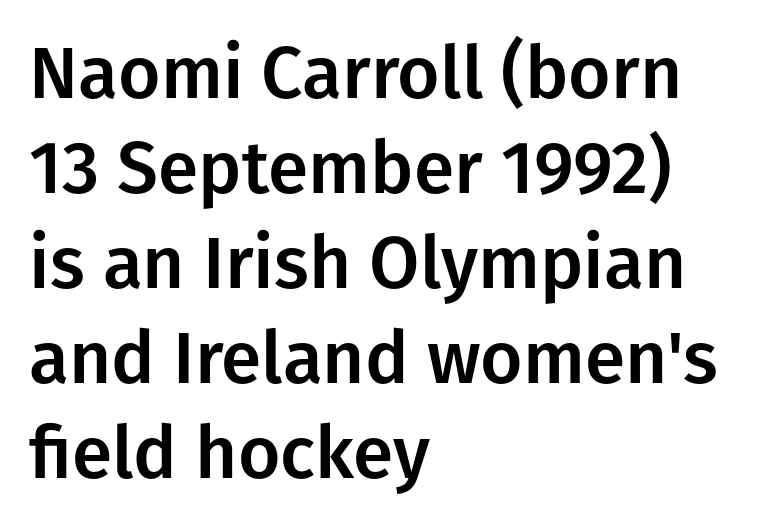
Q: Is the text italic (slanted)? A: No, it is upright.
Q: Is the typeface a serif or a sans-serif typeface? A: Sans-serif.
Q: Is the text underlined? A: No.
Q: How is the paragraph aligned? A: Left-aligned.
Q: Is the spacing between letters normal or unusually wide? A: Normal.
Q: Is the spacing between lines tight, normal or loose? A: Normal.
Q: Width (condensed, normal, or wide)? A: Normal.
Q: Stroke contrast? A: Low.
Q: x-height? A: Medium.
Q: Monospaced? A: No.
